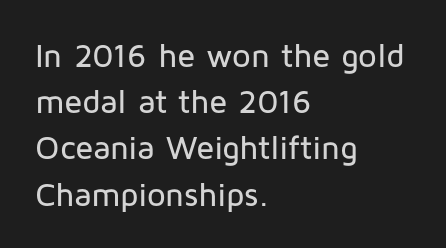
Q: Is the text italic (slanted)? A: No, it is upright.
Q: Is the typeface a serif or a sans-serif typeface? A: Sans-serif.
Q: Is the text underlined? A: No.
Q: How is the paragraph aligned? A: Left-aligned.
Q: Is the spacing between letters normal or unusually wide? A: Normal.
Q: Is the spacing between lines tight, normal or loose? A: Normal.
Q: Width (condensed, normal, or wide)? A: Normal.
Q: Stroke contrast? A: Low.
Q: x-height? A: Medium.
Q: Monospaced? A: No.
